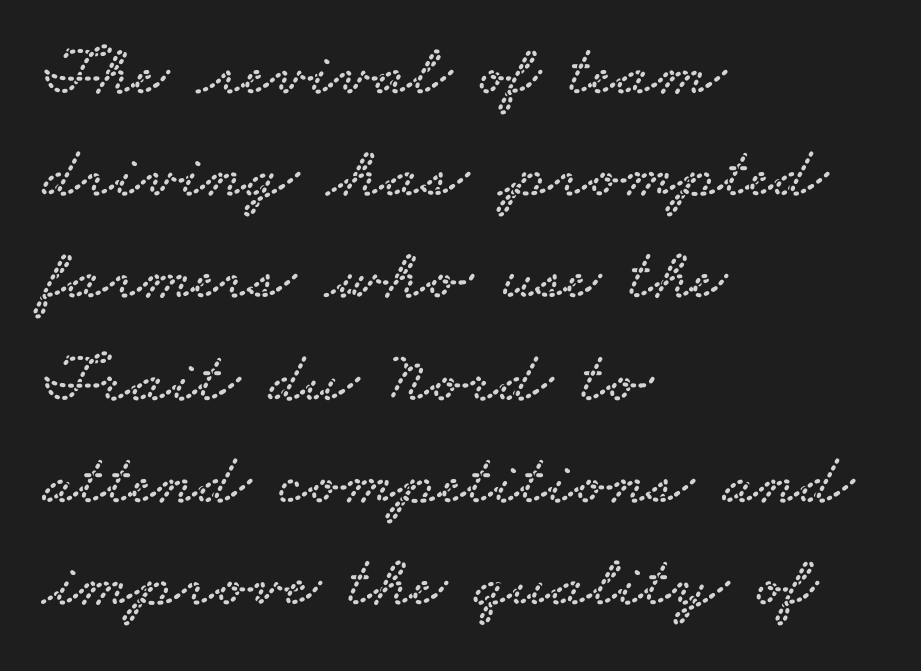
The image shows 73 px wide serif type; set left-aligned, normal line spacing (1.4x), normal letter spacing, not underlined; low stroke contrast and a small x-height.
